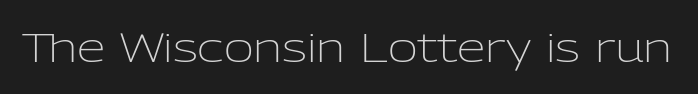
Q: Is the text bold? A: No.
Q: Is the text italic (slanted)? A: No, it is upright.
Q: Is the typeface a serif or a sans-serif typeface? A: Sans-serif.
Q: Is the text underlined? A: No.
Q: Is the spacing between letters normal or unusually wide? A: Normal.
Q: Width (condensed, normal, or wide)? A: Normal.
Q: Stroke contrast? A: Low.
Q: x-height? A: Medium.
Q: Monospaced? A: No.
